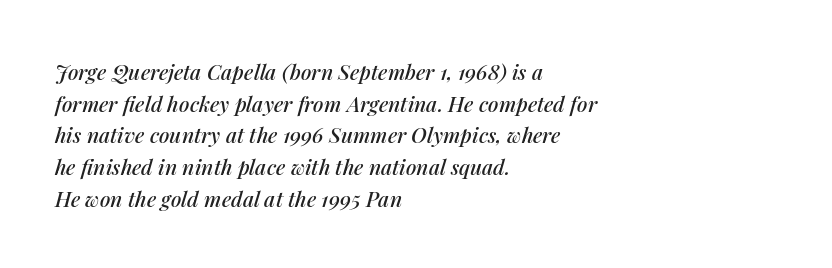
{"italic": "yes", "lean": "right", "slant_degrees": 14, "underline": "no", "align": "left", "line_spacing": "normal", "line_spacing_ratio": 1.51, "letter_spacing": "normal", "letter_spacing_em": 0.0, "glyph_px": 21}
